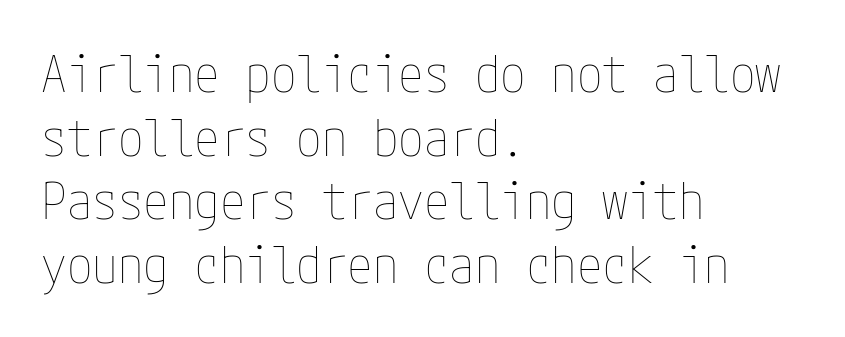
{"italic": "no", "bold": "no", "weight": "thin", "width": "condensed", "stroke_contrast": "low", "x_height": "medium", "underline": "no", "align": "left", "line_spacing": "normal", "line_spacing_ratio": 1.25, "letter_spacing": "normal", "letter_spacing_em": 0.0, "glyph_px": 51}
